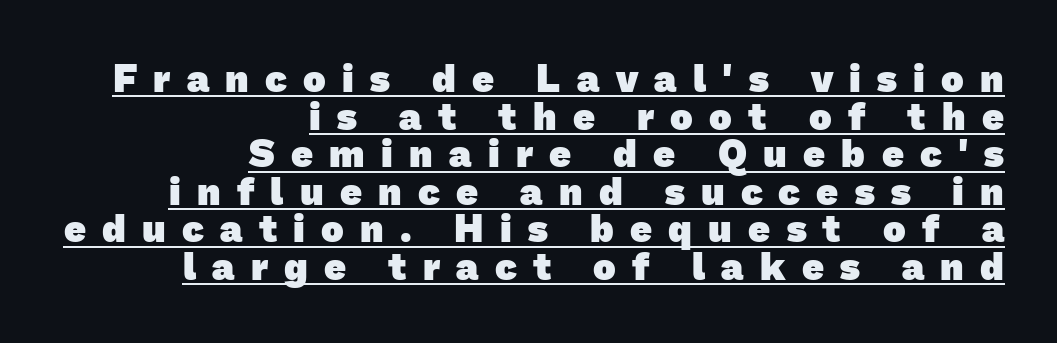
{"serif": "no", "bold": "yes", "weight": "heavy", "width": "normal", "stroke_contrast": "low", "x_height": "medium", "monospaced": "no", "underline": "yes", "align": "right", "line_spacing": "tight", "line_spacing_ratio": 0.99, "letter_spacing": "wide", "letter_spacing_em": 0.43, "glyph_px": 38}
